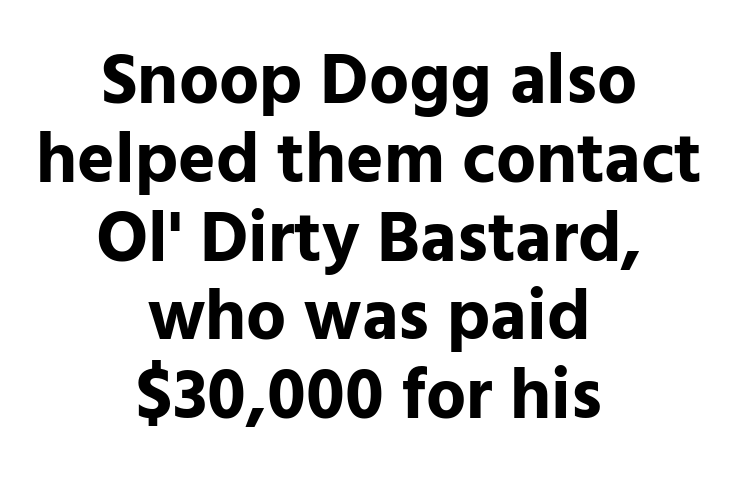
Q: Is the text bold? A: Yes.
Q: Is the text italic (slanted)? A: No, it is upright.
Q: Is the typeface a serif or a sans-serif typeface? A: Sans-serif.
Q: Is the text underlined? A: No.
Q: How is the paragraph aligned? A: Centered.
Q: Is the spacing between letters normal or unusually wide? A: Normal.
Q: Is the spacing between lines tight, normal or loose? A: Tight.
Q: Width (condensed, normal, or wide)? A: Normal.
Q: Stroke contrast? A: Low.
Q: x-height? A: Medium.
Q: Monospaced? A: No.
